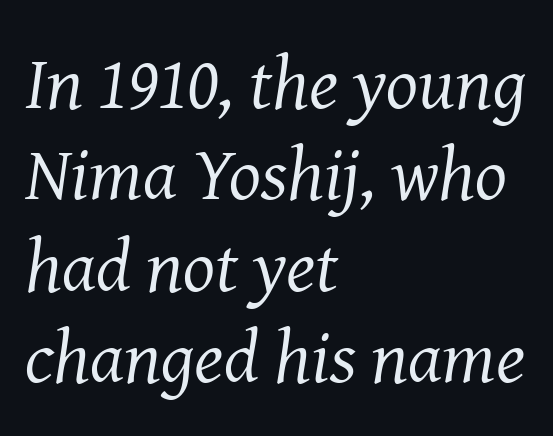
Q: Is the text bold? A: No.
Q: Is the text italic (slanted)? A: Yes, it leans right by about 8 degrees.
Q: Is the typeface a serif or a sans-serif typeface? A: Serif.
Q: Is the text underlined? A: No.
Q: How is the paragraph aligned? A: Left-aligned.
Q: Is the spacing between letters normal or unusually wide? A: Normal.
Q: Width (condensed, normal, or wide)? A: Normal.
Q: Stroke contrast? A: Medium.
Q: x-height? A: Medium.
Q: Monospaced? A: No.
